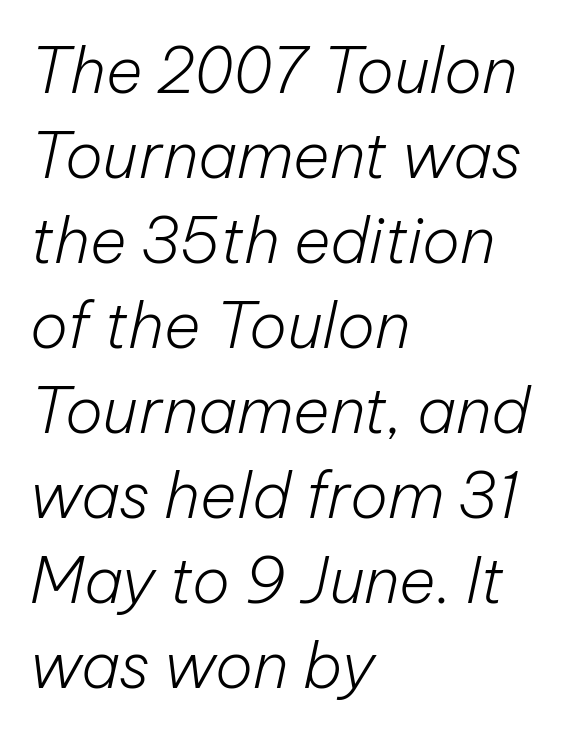
{"italic": "yes", "lean": "right", "slant_degrees": 12, "bold": "no", "weight": "light", "width": "normal", "stroke_contrast": "low", "x_height": "medium", "monospaced": "no", "underline": "no", "align": "left", "line_spacing": "normal", "line_spacing_ratio": 1.35, "letter_spacing": "normal", "letter_spacing_em": 0.0, "glyph_px": 63}
